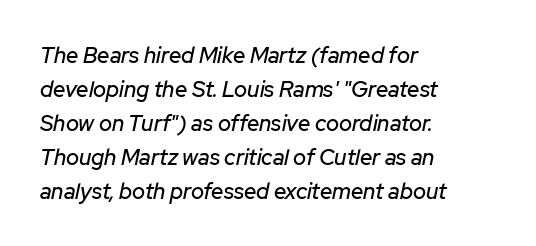
Does the copy run flush right? No — it runs flush left. Spacing between characters is what you'd get straight out of the box. The designer left line spacing at the default. A typesetter would mark this as italic.
